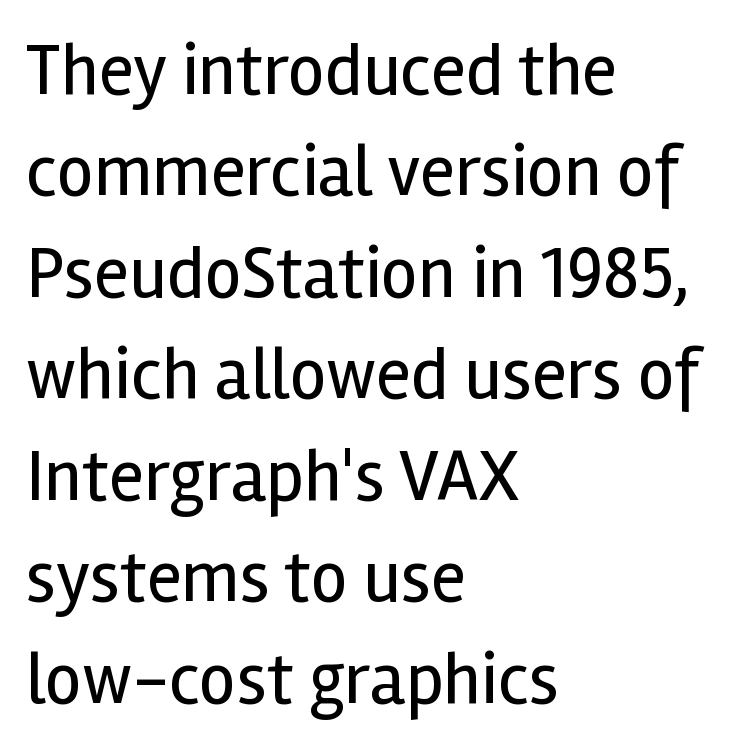
Evenly set lines give the paragraph a standard silhouette. Look at the bottom of the vertical strokes: they stop flat, with no serifs. Each letter keeps its own natural width here, so spacing adapts to shape. Horizontal alignment here is leftward, the default for most running prose. It's the straight-up-and-down kind of type. Weight: in the light-to-regular range.
